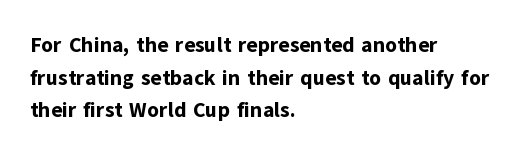
The rendering anchors every line to the left-hand side. In terms of posture, this sample is upright. This sample uses plain, unmodified letter spacing. The gap between lines stays unmarked.
